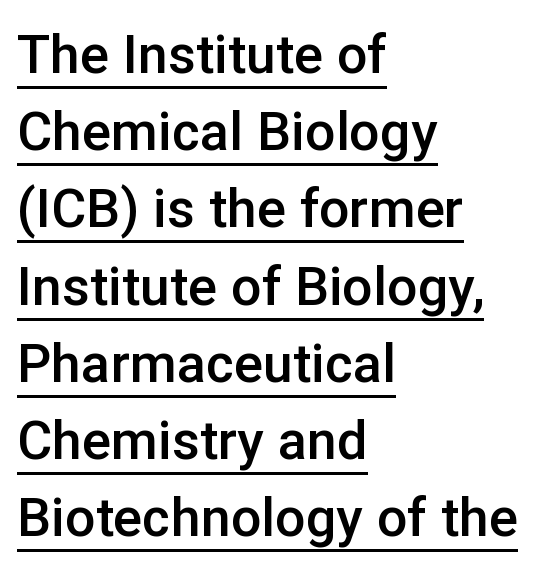
The image shows 54 px semibold sans-serif type, upright; set left-aligned, normal line spacing (1.43x), normal letter spacing, underlined; low stroke contrast and a medium x-height.
